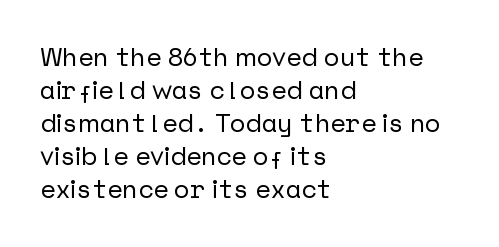
The foot of each line stays bare and open. Leading matches the norm, producing a regular column. The paragraph shown leans on its left margin. The gaps between neighbouring characters are ordinary and unremarkable. Italic? Not at all — the glyphs are vertical.
